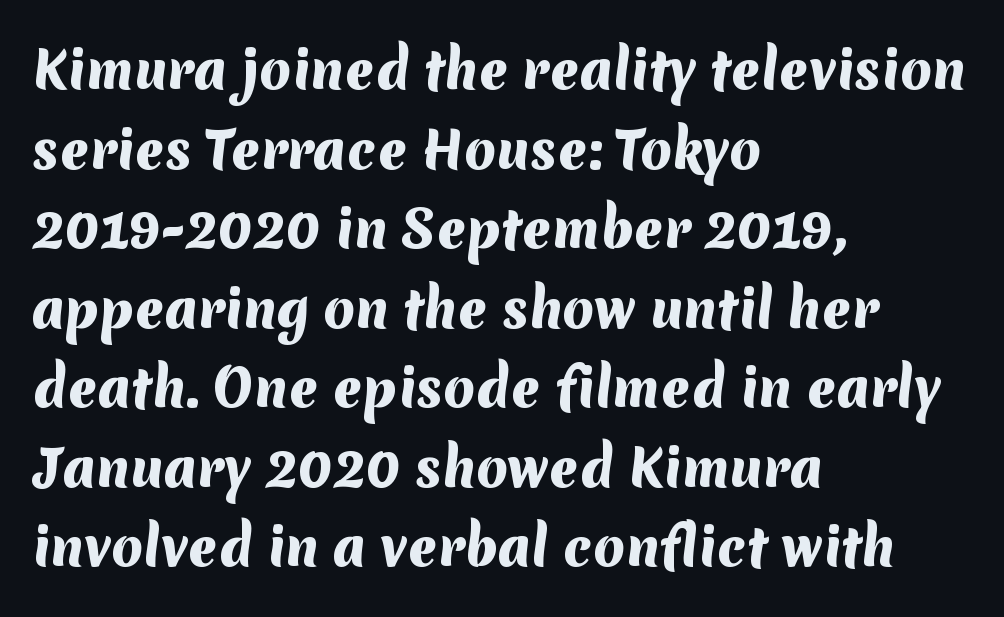
{"serif": "no", "bold": "yes", "weight": "heavy", "width": "normal", "stroke_contrast": "medium", "x_height": "medium", "monospaced": "no", "underline": "no", "align": "left", "line_spacing": "normal", "line_spacing_ratio": 1.56, "letter_spacing": "normal", "letter_spacing_em": 0.0, "glyph_px": 51}
